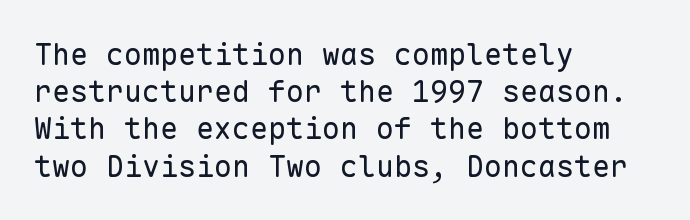
Q: Is the text bold? A: No.
Q: Is the text italic (slanted)? A: No, it is upright.
Q: Is the typeface a serif or a sans-serif typeface? A: Sans-serif.
Q: Is the text underlined? A: No.
Q: How is the paragraph aligned? A: Left-aligned.
Q: Is the spacing between letters normal or unusually wide? A: Normal.
Q: Width (condensed, normal, or wide)? A: Normal.
Q: Stroke contrast? A: Low.
Q: x-height? A: Medium.
Q: Monospaced? A: Yes.
